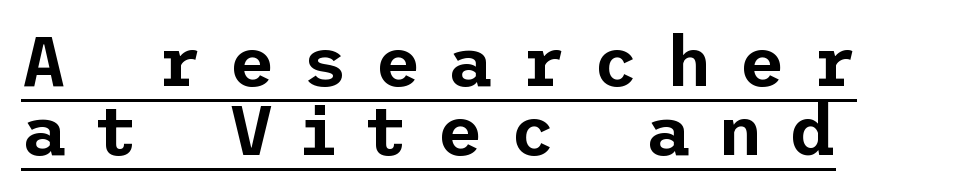
The image shows 70 px sans-serif type, upright; set left-aligned, tight line spacing (0.98x), unusually wide letter spacing (+0.39 em), underlined; low stroke contrast and a medium x-height.
